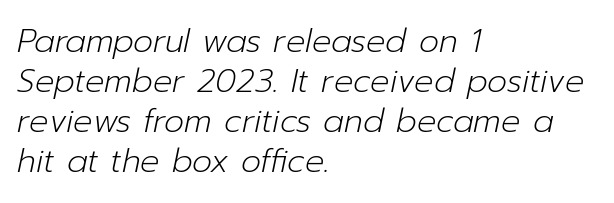
The zone under the glyphs is completely vacant. Bold? No — there's no thickening of the strokes. Character widths vary here, with narrow letters taking less room than wide ones. Summary of vertical rhythm: regular, with standard interline spacing. Standard letterfit; no display-style spreading of the glyphs.
